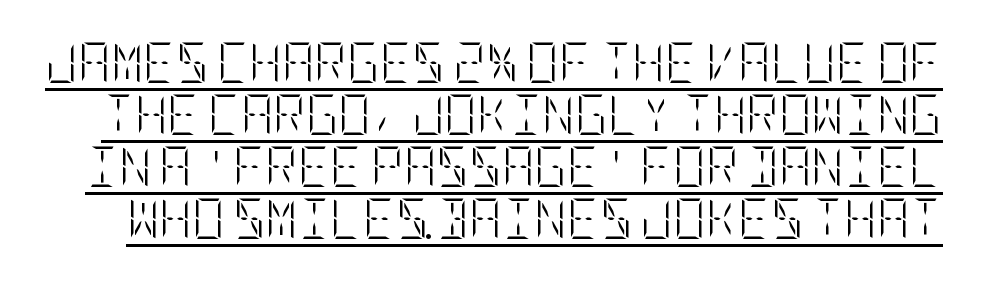
The lines sit at an ordinary, default distance from one another. No chunkiness to these letters — they're not bold. Is there any slant? The stems are plumb. Underlined type.
